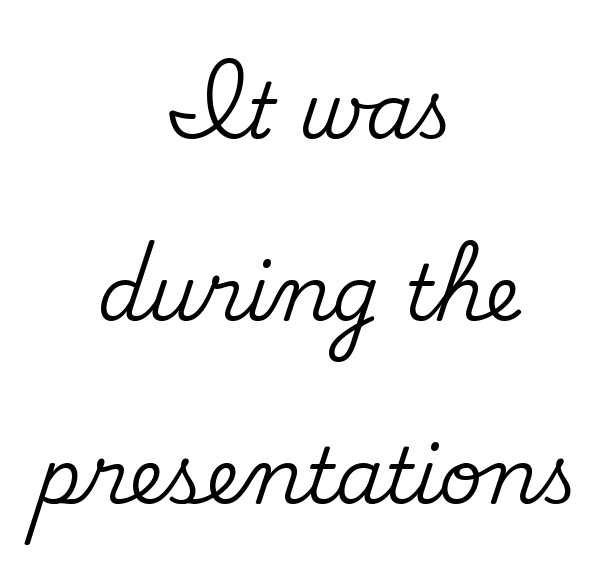
Q: Is the text italic (slanted)? A: Yes.
Q: Is the text underlined? A: No.
Q: How is the paragraph aligned? A: Centered.
Q: Is the spacing between letters normal or unusually wide? A: Normal.
Q: Is the spacing between lines tight, normal or loose? A: Loose.
Q: Width (condensed, normal, or wide)? A: Normal.
Q: Stroke contrast? A: Medium.
Q: x-height? A: Small.
Q: Monospaced? A: No.
